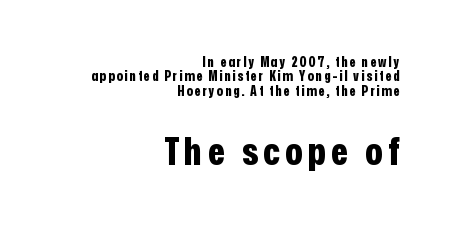
The face used here is proportionally spaced, like ordinary book or web type. Honestly, there is no underline to notice here at all. You can tell from the bare stems that sans-serif type was used. A flush-right, rag-left setting is used for this passage. Heavy-handed strokes throughout: this text is bold.
